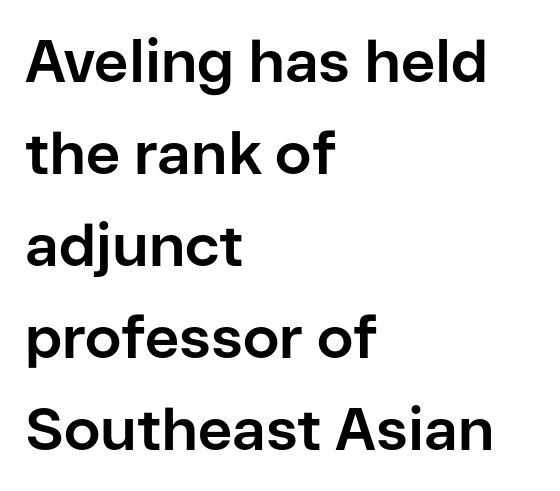
The image shows 59 px bold sans-serif type, upright; set left-aligned, normal line spacing (1.56x), normal letter spacing, not underlined; low stroke contrast and a medium x-height.
